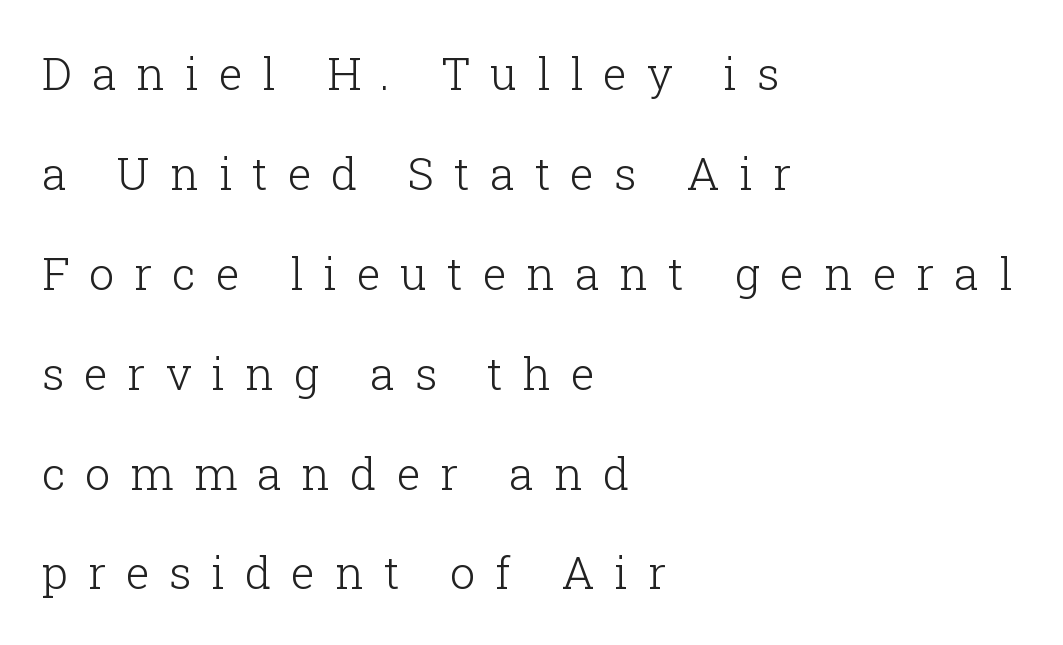
{"serif": "yes", "italic": "no", "bold": "no", "weight": "light", "width": "normal", "stroke_contrast": "low", "x_height": "medium", "monospaced": "no", "underline": "no", "align": "left", "line_spacing": "loose", "line_spacing_ratio": 2.22, "letter_spacing": "wide", "letter_spacing_em": 0.44, "glyph_px": 45}
